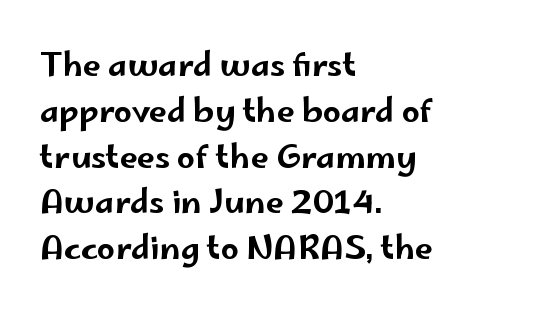
This sample keeps an unexceptional amount of space between lines. Letters rest on an invisible, unmarked baseline. Where is the straight margin? On the left. The typography opts for an upright posture over an oblique one. Letterform terminals end flat and unadorned throughout the passage.
